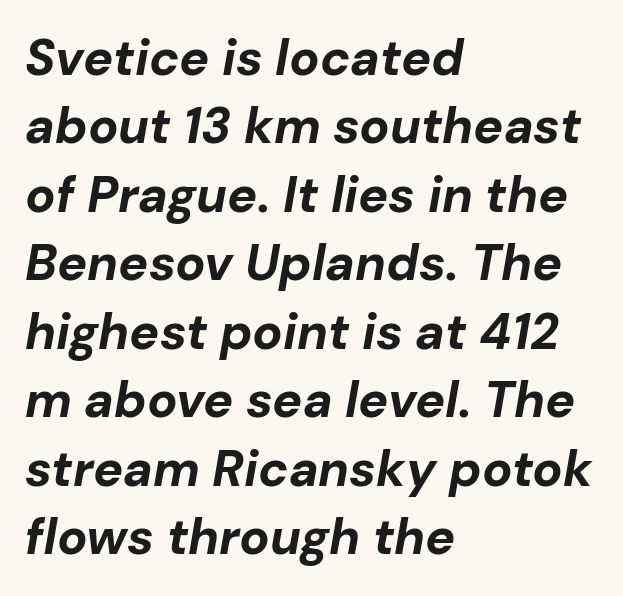
{"italic": "yes", "lean": "right", "slant_degrees": 10, "bold": "yes", "weight": "bold", "width": "normal", "stroke_contrast": "low", "x_height": "medium", "monospaced": "no", "underline": "no", "align": "left", "line_spacing": "normal", "line_spacing_ratio": 1.37, "letter_spacing": "normal", "letter_spacing_em": 0.0, "glyph_px": 50}
